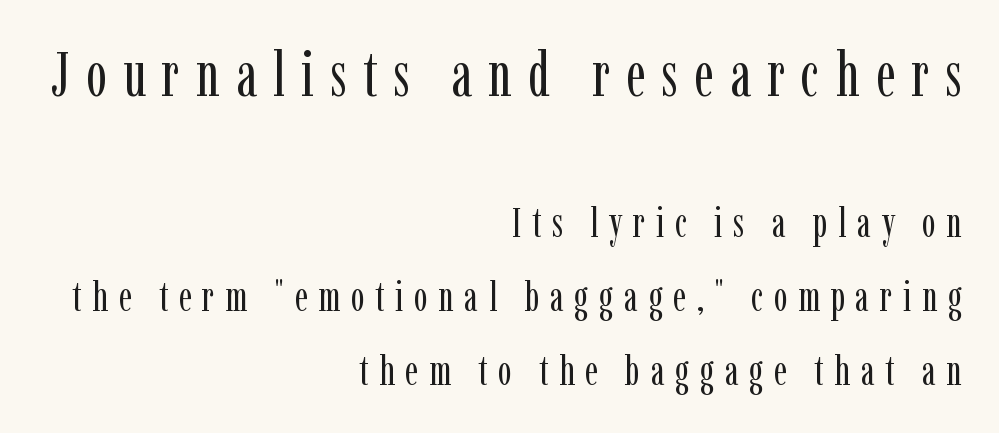
The image shows 62 px regular-weight, condensed serif type, upright; set right-aligned, line spacing 1.8x, unusually wide letter spacing (+0.26 em), not underlined; the first (top) block is 1.51x larger; low stroke contrast and a medium x-height.
